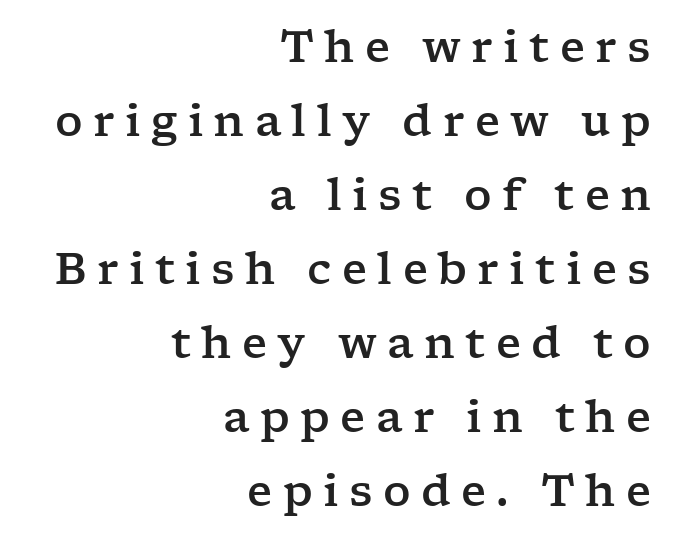
Q: Is the text italic (slanted)? A: No, it is upright.
Q: Is the typeface a serif or a sans-serif typeface? A: Serif.
Q: Is the text underlined? A: No.
Q: How is the paragraph aligned? A: Right-aligned.
Q: Is the spacing between letters normal or unusually wide? A: Unusually wide.
Q: Width (condensed, normal, or wide)? A: Wide.
Q: Stroke contrast? A: Low.
Q: x-height? A: Medium.
Q: Monospaced? A: No.
